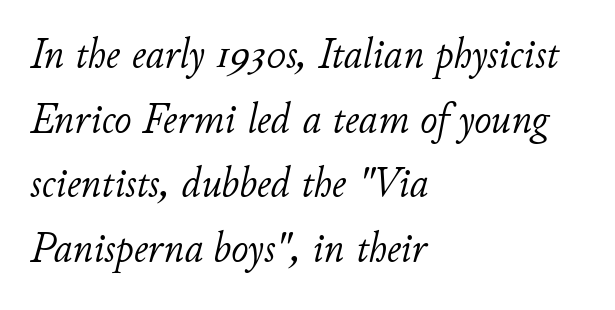
{"italic": "yes", "lean": "right", "slant_degrees": 11, "bold": "no", "weight": "light", "width": "normal", "stroke_contrast": "low", "x_height": "small", "monospaced": "no", "underline": "no", "align": "left", "line_spacing": "normal", "line_spacing_ratio": 1.54, "letter_spacing": "normal", "letter_spacing_em": 0.0, "glyph_px": 42}
